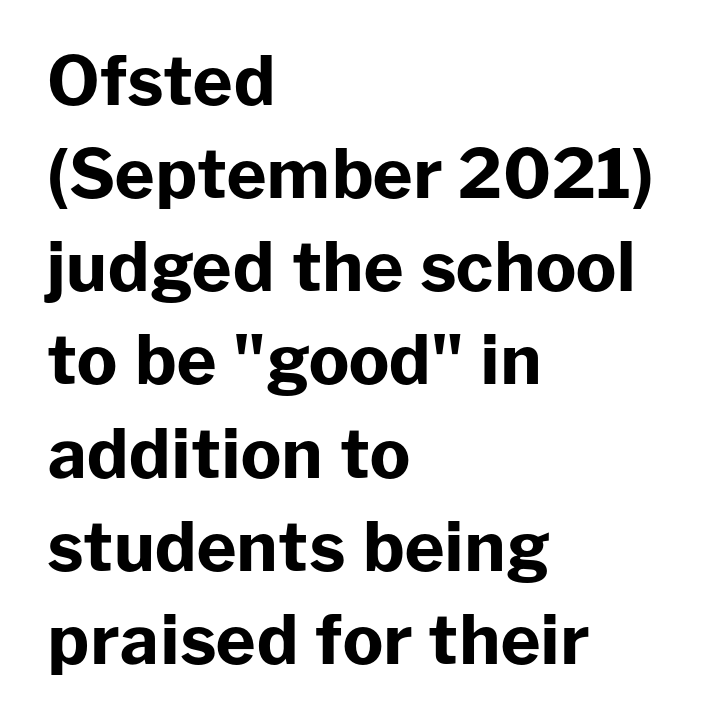
Varying glyph widths throughout — classic text-font behaviour. A student would call this left alignment; a typographer would say flush left, rag right. The strokes are fattened all the way to bold. Quick note: interline space is typical. The letters stand straight up with perfectly vertical stems. The rendering shows plain stroke endings on the letterforms — a sans-serif design.
